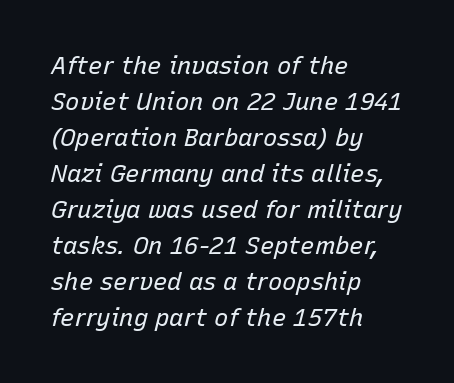
A typesetter would call this leading conventional body-copy spacing. Any mark beneath the type? The region is blank. Visually the block forms a straight wall on the left and a jagged coastline on the right. This reads as an unemphasized weight, regular at the heaviest.
